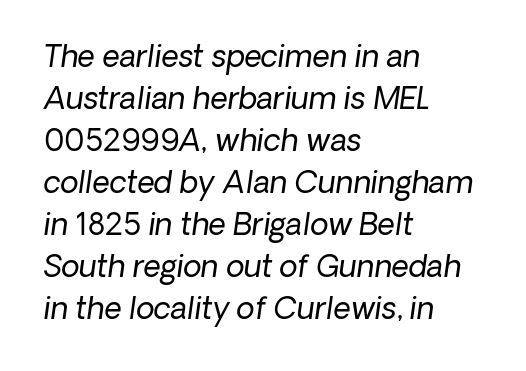
{"italic": "yes", "lean": "right", "slant_degrees": 8, "bold": "no", "weight": "regular", "width": "normal", "stroke_contrast": "low", "x_height": "medium", "monospaced": "no", "underline": "no", "align": "left", "line_spacing": "normal", "line_spacing_ratio": 1.4, "letter_spacing": "normal", "letter_spacing_em": 0.0, "glyph_px": 30}
